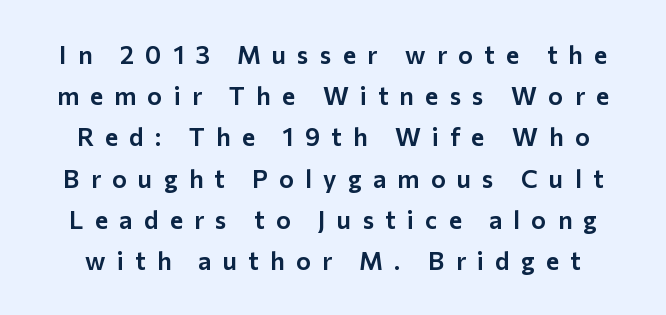
Italic: no, the glyphs are upright roman. Unmarked baselines from the first word to the last. Each word looks stretched out because of the extra space between its letters. Each new line begins a customary step beneath the previous one.
